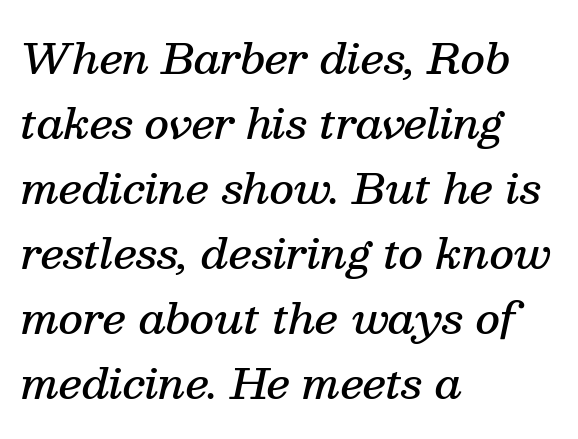
{"serif": "yes", "italic": "yes", "lean": "right", "slant_degrees": 13, "bold": "semi", "weight": "semibold", "width": "normal", "stroke_contrast": "medium", "x_height": "medium", "monospaced": "no", "underline": "no", "align": "left", "line_spacing": "normal", "line_spacing_ratio": 1.55, "letter_spacing": "normal", "letter_spacing_em": 0.0, "glyph_px": 42}
